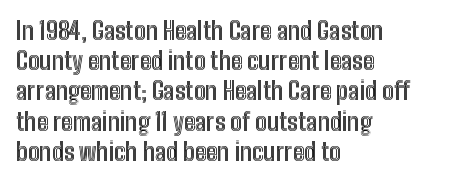
Leading: standard. Ascenders rise straight up at ninety degrees. The text block is weighted toward the left margin, trailing off unevenly rightward. Default kerning and tracking; the words read as compact shapes. Underlining? Definitely not there.
